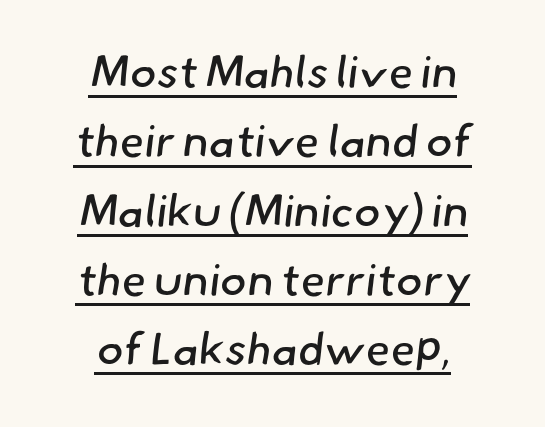
Q: Is the text bold? A: No.
Q: Is the typeface a serif or a sans-serif typeface? A: Sans-serif.
Q: Is the text underlined? A: Yes.
Q: How is the paragraph aligned? A: Centered.
Q: Is the spacing between letters normal or unusually wide? A: Normal.
Q: Is the spacing between lines tight, normal or loose? A: Normal.
Q: Width (condensed, normal, or wide)? A: Normal.
Q: Stroke contrast? A: Low.
Q: x-height? A: Small.
Q: Monospaced? A: No.
